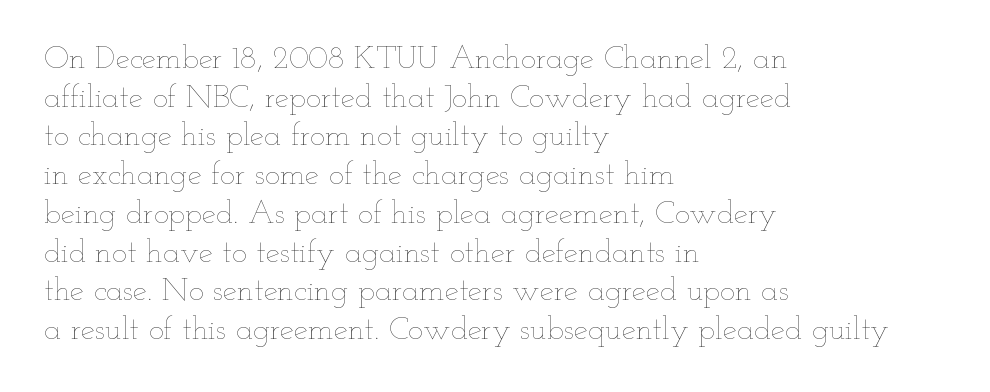
{"italic": "no", "bold": "no", "weight": "thin", "width": "wide", "stroke_contrast": "low", "x_height": "small", "monospaced": "no", "underline": "no", "align": "left", "line_spacing_ratio": 1.21, "letter_spacing": "normal", "letter_spacing_em": 0.0, "glyph_px": 32}
